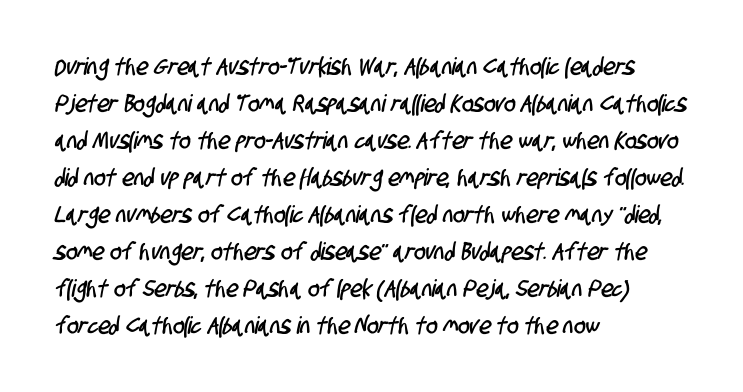
The image shows 24 px text type; set left-aligned, normal line spacing (1.54x), normal letter spacing, not underlined.
